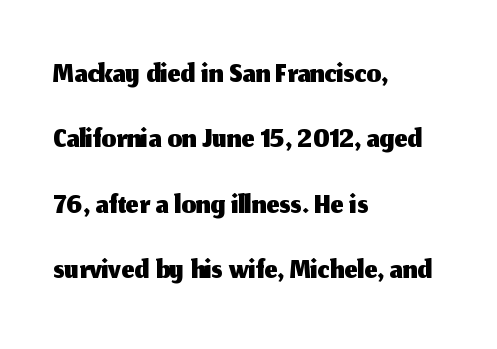
The image shows 46 px sans-serif type, upright; set left-aligned, normal line spacing (1.42x), normal letter spacing, not underlined; medium stroke contrast and a medium x-height.
